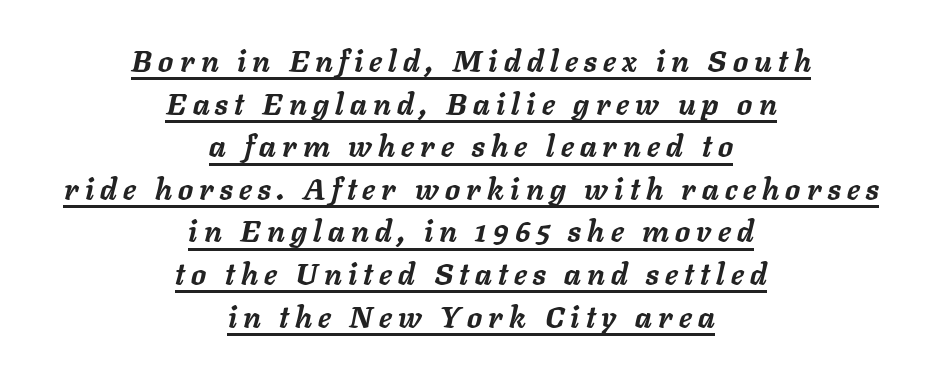
Has an underline been added? It has. The letters advance in unequal steps, a hallmark of proportional type. Reading down the block, each line starts at a different indent, mirrored at its end. In terms of leading, this rendering sits right in the middle. Here the glyphs are tracked loosely, breaking word shapes into spaced letters. Weight check: bold — yes, fully.
